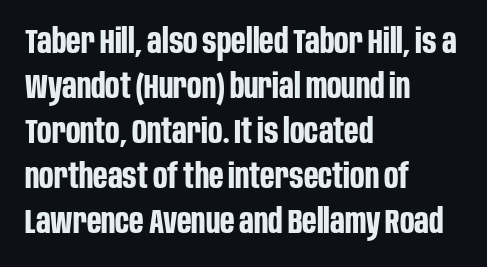
Q: Is the text bold? A: Yes.
Q: Is the text italic (slanted)? A: No, it is upright.
Q: Is the typeface a serif or a sans-serif typeface? A: Sans-serif.
Q: Is the text underlined? A: No.
Q: How is the paragraph aligned? A: Left-aligned.
Q: Is the spacing between letters normal or unusually wide? A: Normal.
Q: Is the spacing between lines tight, normal or loose? A: Normal.
Q: Width (condensed, normal, or wide)? A: Condensed.
Q: Stroke contrast? A: Low.
Q: x-height? A: Large.
Q: Monospaced? A: No.
